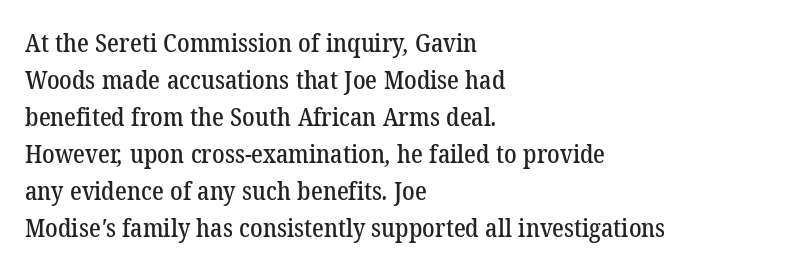
The image shows 25 px text type; set left-aligned, normal line spacing (1.48x), normal letter spacing, not underlined.
